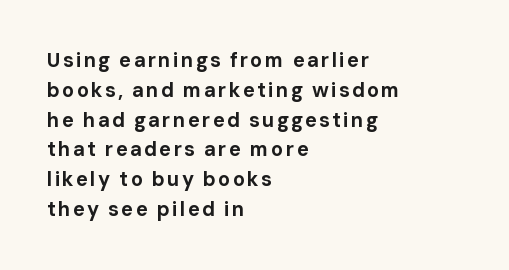
{"italic": "no", "bold": "yes", "underline": "no", "align": "left", "line_spacing": "normal", "line_spacing_ratio": 1.49, "glyph_px": 20}
